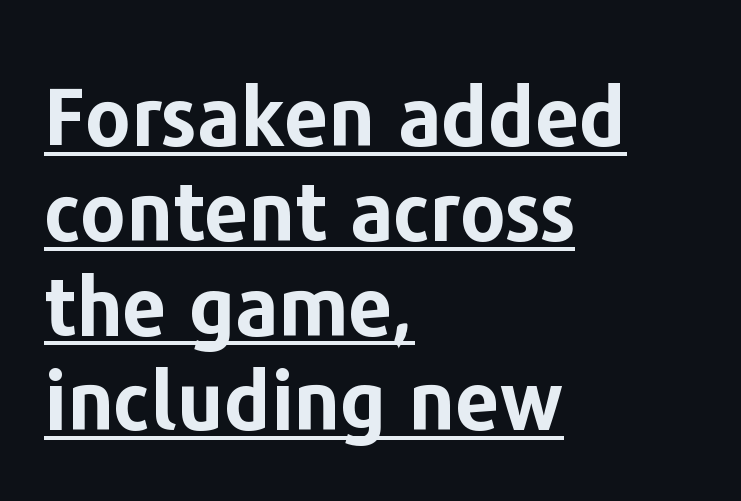
Q: Is the text bold? A: Yes.
Q: Is the text italic (slanted)? A: No, it is upright.
Q: Is the typeface a serif or a sans-serif typeface? A: Sans-serif.
Q: Is the text underlined? A: Yes.
Q: How is the paragraph aligned? A: Left-aligned.
Q: Is the spacing between letters normal or unusually wide? A: Normal.
Q: Width (condensed, normal, or wide)? A: Normal.
Q: Stroke contrast? A: Low.
Q: x-height? A: Medium.
Q: Monospaced? A: No.
